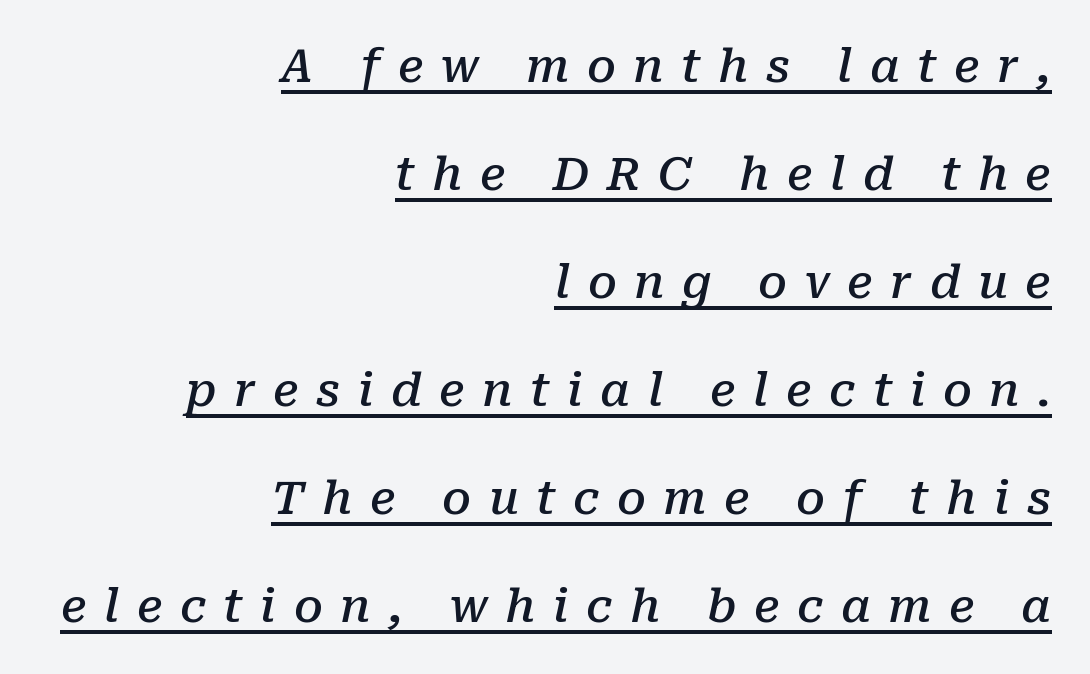
The image shows 46 px semibold serif type, italic (leaning right); set right-aligned, loose line spacing (2.35x), unusually wide letter spacing (+0.38 em), underlined; low stroke contrast and a medium x-height.
